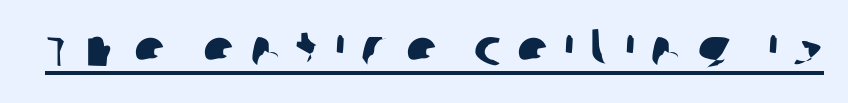
Stroke terminals: plain, sans-serif. Loose tracking; the words dissolve into strings of separated letters. The glyphs are accompanied by a horizontal stroke just below them. Proportional: the letters do not fall into vertical columns.
